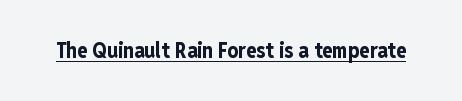
{"italic": "no", "bold": "yes", "underline": "yes", "letter_spacing": "normal", "letter_spacing_em": 0.0, "glyph_px": 21}
